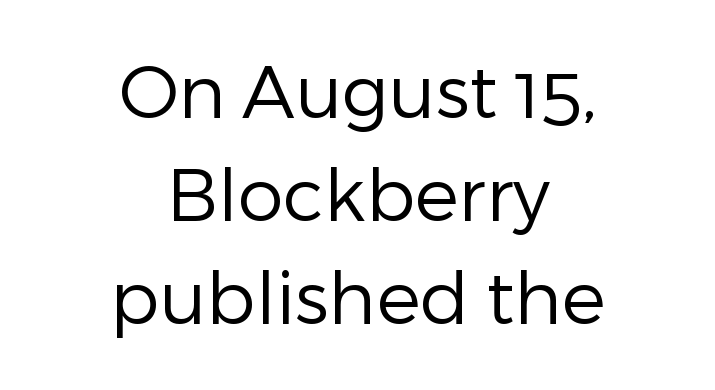
{"serif": "no", "italic": "no", "bold": "no", "weight": "regular", "width": "normal", "stroke_contrast": "low", "x_height": "medium", "monospaced": "no", "underline": "no", "align": "center", "line_spacing": "normal", "line_spacing_ratio": 1.41, "letter_spacing": "normal", "letter_spacing_em": 0.0, "glyph_px": 73}
